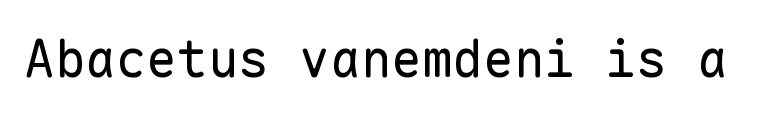
{"serif": "no", "italic": "no", "bold": "no", "weight": "regular", "width": "normal", "stroke_contrast": "low", "x_height": "medium", "monospaced": "yes", "underline": "no", "letter_spacing": "normal", "letter_spacing_em": 0.0, "glyph_px": 51}
